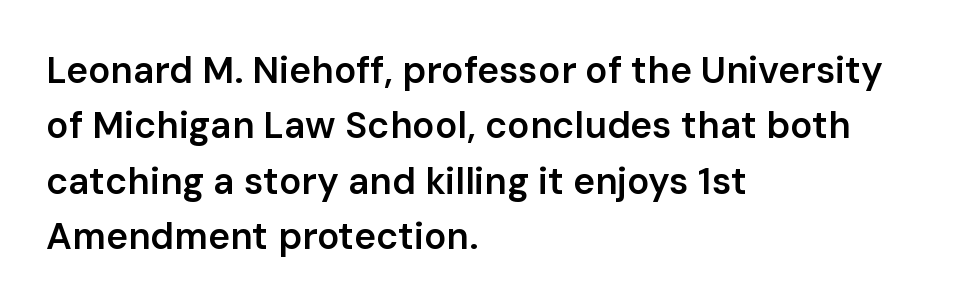
The image shows 37 px semibold sans-serif type, upright; set left-aligned, normal line spacing (1.5x), normal letter spacing, not underlined; low stroke contrast and a medium x-height.
